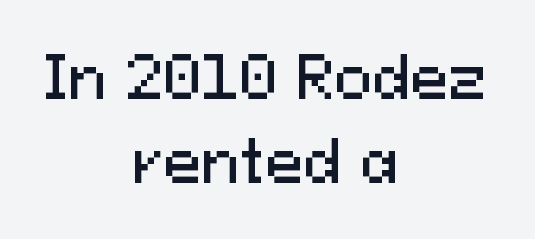
Q: Is the text italic (slanted)? A: No, it is upright.
Q: Is the typeface a serif or a sans-serif typeface? A: Sans-serif.
Q: Is the text underlined? A: No.
Q: How is the paragraph aligned? A: Centered.
Q: Is the spacing between letters normal or unusually wide? A: Normal.
Q: Is the spacing between lines tight, normal or loose? A: Normal.
Q: Width (condensed, normal, or wide)? A: Normal.
Q: Stroke contrast? A: Medium.
Q: x-height? A: Medium.
Q: Monospaced? A: No.
